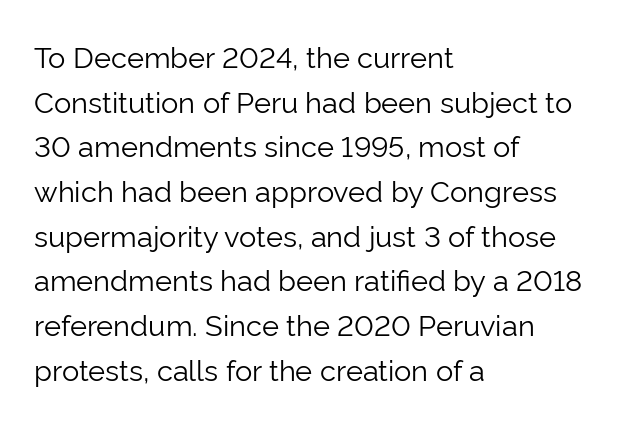
{"serif": "no", "italic": "no", "bold": "no", "weight": "light", "width": "normal", "stroke_contrast": "low", "x_height": "medium", "monospaced": "no", "underline": "no", "align": "left", "line_spacing": "normal", "line_spacing_ratio": 1.54, "letter_spacing": "normal", "letter_spacing_em": 0.0, "glyph_px": 29}
